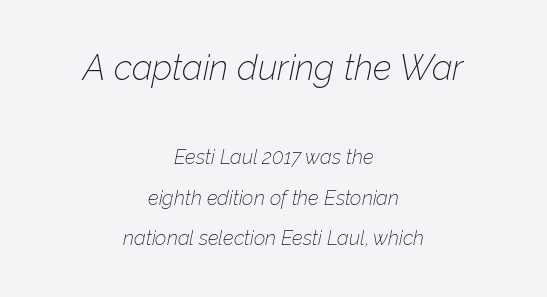
Q: Is the text bold? A: No.
Q: Is the text italic (slanted)? A: Yes, it leans right by about 12 degrees.
Q: Is the text underlined? A: No.
Q: How is the paragraph aligned? A: Centered.
Q: Is the spacing between letters normal or unusually wide? A: Normal.
Q: Is the spacing between lines tight, normal or loose? A: Loose.
Q: Which block of text is set in a larger size, the first (top) or the second (bottom)? A: The first (top) one.
Q: Width (condensed, normal, or wide)? A: Normal.
Q: Stroke contrast? A: Low.
Q: x-height? A: Medium.
Q: Monospaced? A: No.
